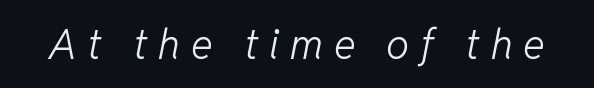
Compared with typical body copy, the letter spacing here is much looser. Clear beneath every line of the passage. Ink coverage per letter is moderate at most. The face used here is proportionally spaced, like ordinary book or web type. Does the lettering tilt? It does — this is italic.
